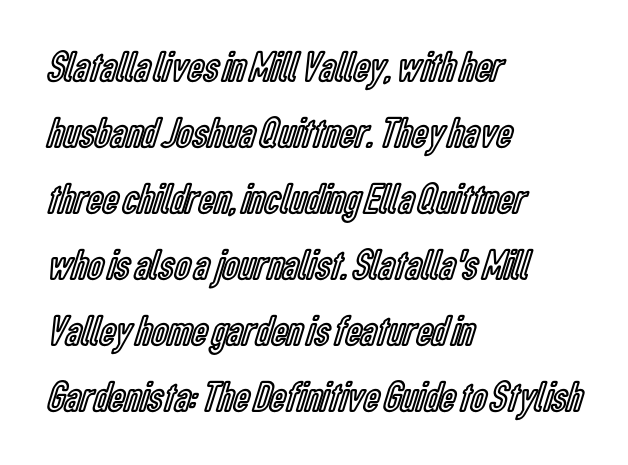
The image shows 44 px condensed type; set left-aligned, normal line spacing (1.5x), normal letter spacing, not underlined; a medium x-height.
